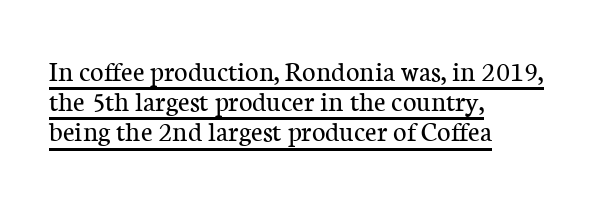
{"serif": "yes", "italic": "no", "bold": "no", "weight": "regular", "width": "normal", "stroke_contrast": "low", "x_height": "medium", "monospaced": "no", "underline": "yes", "align": "left", "line_spacing": "tight", "line_spacing_ratio": 1.04, "letter_spacing": "normal", "letter_spacing_em": 0.0, "glyph_px": 29}
